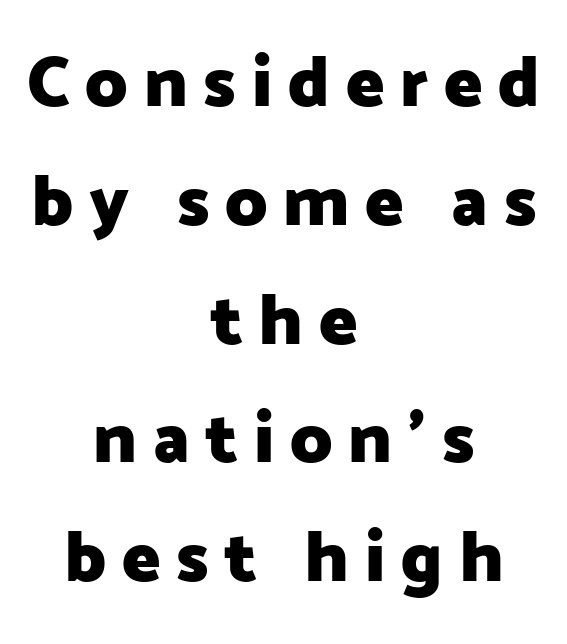
Varying glyph widths throughout — classic text-font behaviour. Tracking value appears strongly positive — letters spread wide. These lines carry a lot of weight — the face is fully bold. Typeset on center — no edge is straight. Descenders are the only things crossing below the line. Notice how descenders clear the ascenders below comfortably — that's standard leading.
